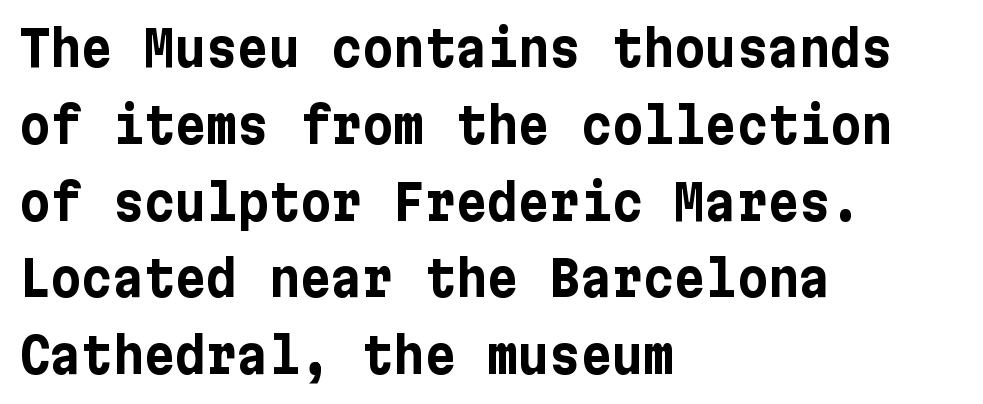
The image shows 48 px bold sans-serif type, upright; set left-aligned, normal line spacing (1.6x), normal letter spacing, not underlined; low stroke contrast and a medium x-height.
